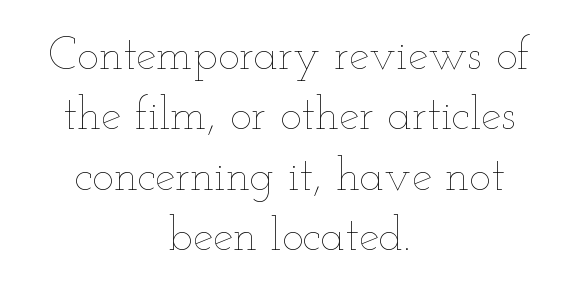
{"italic": "no", "bold": "no", "weight": "thin", "width": "wide", "stroke_contrast": "low", "x_height": "small", "monospaced": "no", "underline": "no", "align": "center", "line_spacing": "normal", "line_spacing_ratio": 1.31, "letter_spacing": "normal", "letter_spacing_em": 0.0, "glyph_px": 46}
